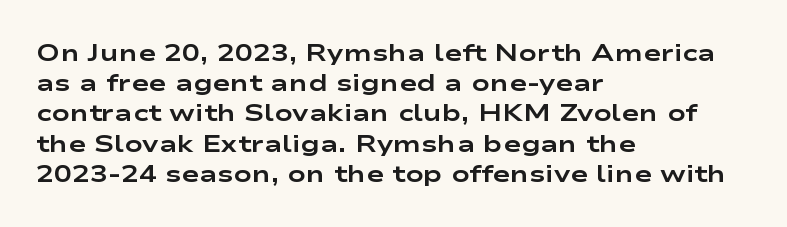
Q: Is the text bold? A: Yes.
Q: Is the text italic (slanted)? A: No, it is upright.
Q: Is the text underlined? A: No.
Q: How is the paragraph aligned? A: Left-aligned.
Q: Is the spacing between letters normal or unusually wide? A: Normal.
Q: Is the spacing between lines tight, normal or loose? A: Normal.
